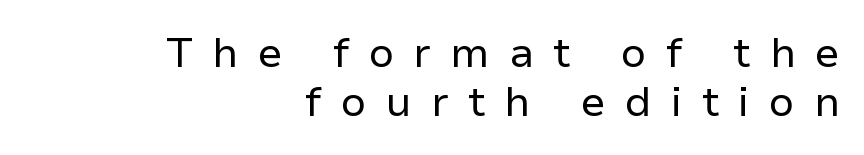
To sum up the face: it is a sans, with no serifs. Rule under the text: the space is simply empty. Line endings align vertically; line beginnings do not. Someone cranked the tracking dial way up on this one. In terms of posture, this sample is upright.
